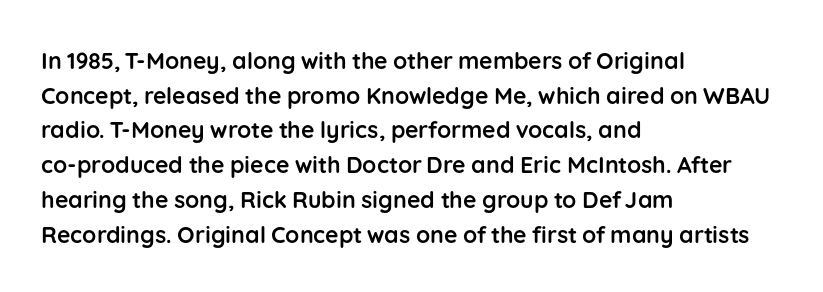
{"italic": "no", "bold": "yes", "underline": "no", "align": "left", "line_spacing": "normal", "line_spacing_ratio": 1.51, "letter_spacing": "normal", "letter_spacing_em": 0.0, "glyph_px": 23}
